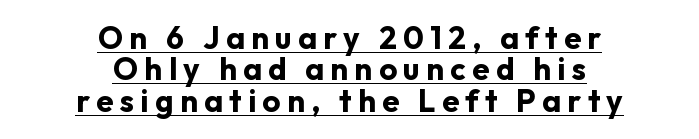
{"serif": "no", "italic": "no", "bold": "yes", "weight": "bold", "width": "normal", "stroke_contrast": "low", "x_height": "medium", "monospaced": "no", "underline": "yes", "align": "center", "line_spacing": "tight", "line_spacing_ratio": 1.01, "letter_spacing": "wide", "letter_spacing_em": 0.21, "glyph_px": 31}
